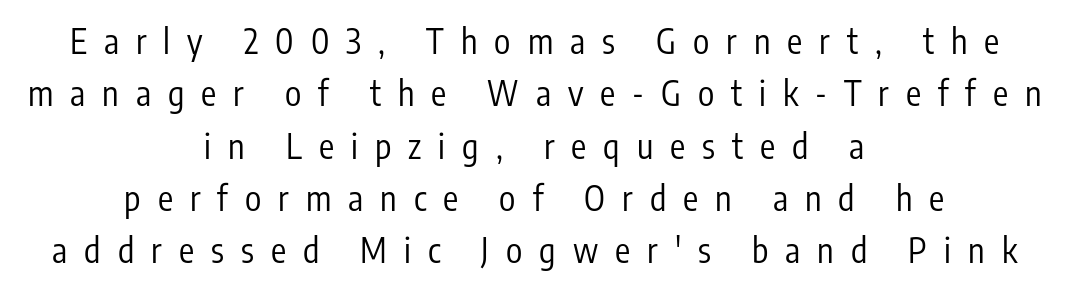
Q: Is the text bold? A: No.
Q: Is the text italic (slanted)? A: No, it is upright.
Q: Is the typeface a serif or a sans-serif typeface? A: Sans-serif.
Q: Is the text underlined? A: No.
Q: How is the paragraph aligned? A: Centered.
Q: Is the spacing between letters normal or unusually wide? A: Unusually wide.
Q: Is the spacing between lines tight, normal or loose? A: Normal.
Q: Width (condensed, normal, or wide)? A: Condensed.
Q: Stroke contrast? A: Low.
Q: x-height? A: Medium.
Q: Monospaced? A: No.
